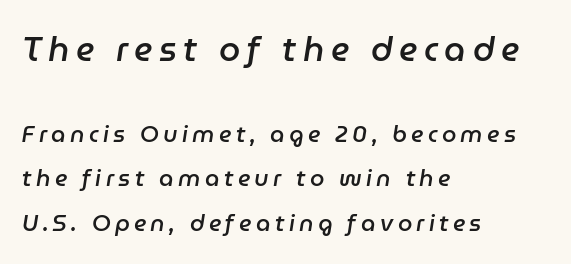
The image shows 34 px semibold type, italic (leaning right); set left-aligned, loose line spacing (1.93x), not underlined; the first (top) block is 1.48x larger; low stroke contrast and a medium x-height.
